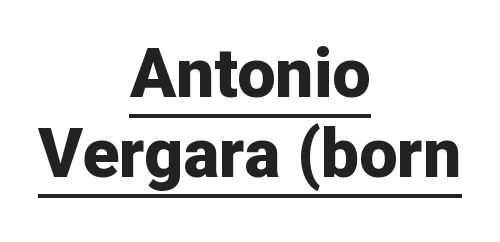
The passage shown is underscored from start to finish. Serifs: no, the terminals of the letterforms are clean. The rendering uses natural spacing where letterforms have individual widths. Ascenders rise straight up at ninety degrees.
